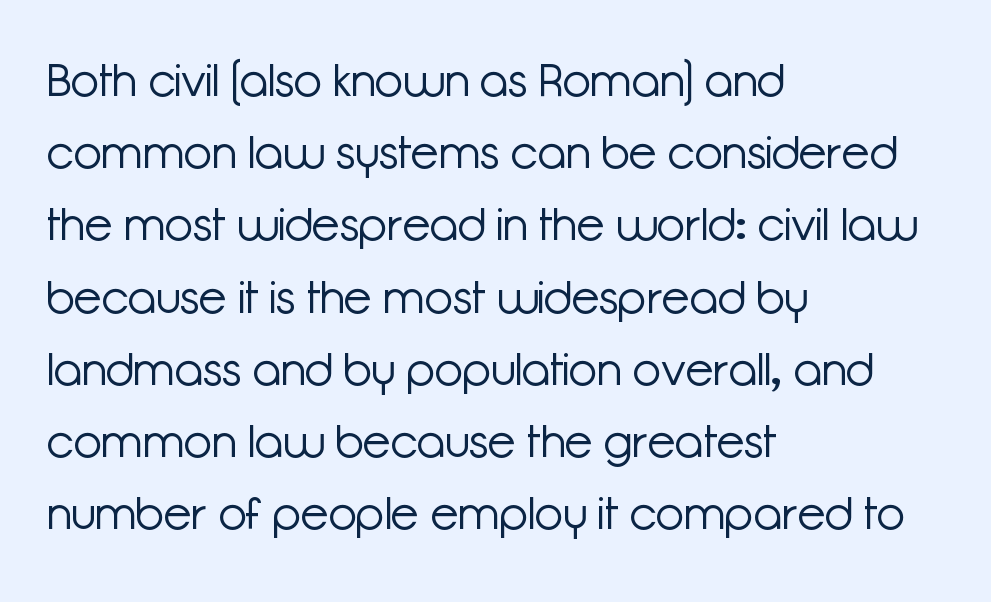
Q: Is the text bold? A: No.
Q: Is the text italic (slanted)? A: No, it is upright.
Q: Is the typeface a serif or a sans-serif typeface? A: Sans-serif.
Q: Is the text underlined? A: No.
Q: How is the paragraph aligned? A: Left-aligned.
Q: Is the spacing between letters normal or unusually wide? A: Normal.
Q: Is the spacing between lines tight, normal or loose? A: Normal.
Q: Width (condensed, normal, or wide)? A: Normal.
Q: Stroke contrast? A: Low.
Q: x-height? A: Medium.
Q: Monospaced? A: No.
